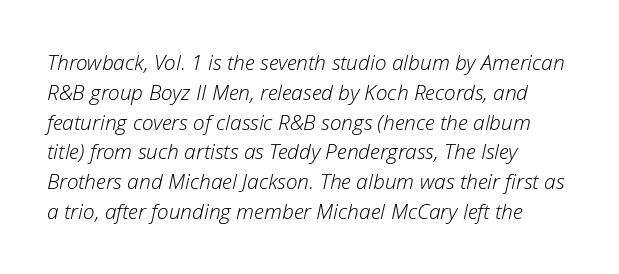
{"italic": "yes", "lean": "right", "slant_degrees": 12, "bold": "no", "underline": "no", "align": "left", "line_spacing": "normal", "line_spacing_ratio": 1.42, "letter_spacing": "normal", "letter_spacing_em": 0.0, "glyph_px": 21}
